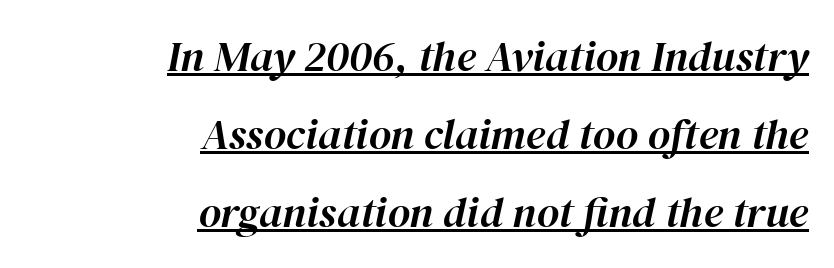
Q: Is the text italic (slanted)? A: Yes, it leans right by about 12 degrees.
Q: Is the text underlined? A: Yes.
Q: How is the paragraph aligned? A: Right-aligned.
Q: Is the spacing between letters normal or unusually wide? A: Normal.
Q: Width (condensed, normal, or wide)? A: Normal.
Q: Stroke contrast? A: High.
Q: x-height? A: Medium.
Q: Monospaced? A: No.
